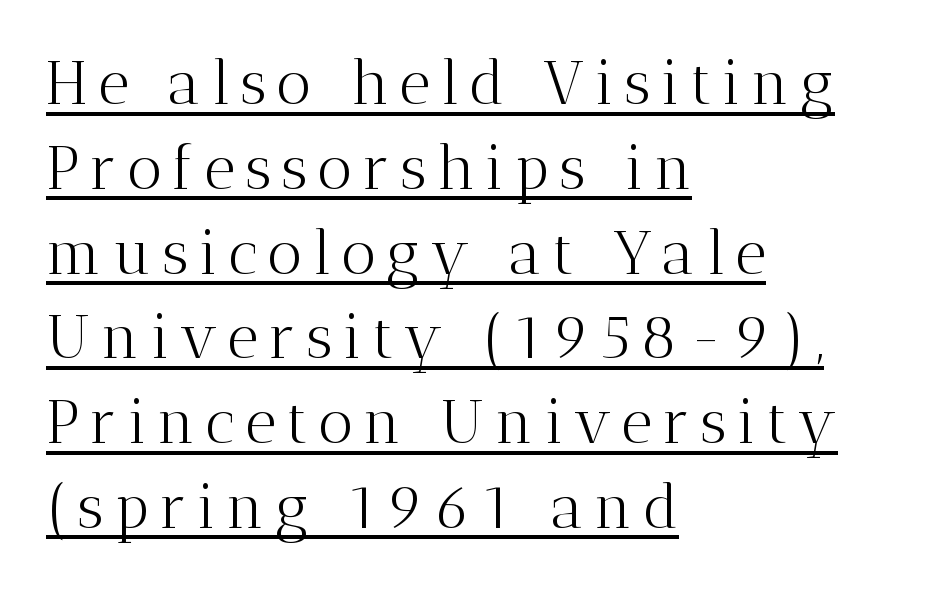
Q: Is the text bold? A: No.
Q: Is the text italic (slanted)? A: No, it is upright.
Q: Is the typeface a serif or a sans-serif typeface? A: Serif.
Q: Is the text underlined? A: Yes.
Q: How is the paragraph aligned? A: Left-aligned.
Q: Is the spacing between lines tight, normal or loose? A: Normal.
Q: Width (condensed, normal, or wide)? A: Normal.
Q: Stroke contrast? A: Medium.
Q: x-height? A: Medium.
Q: Monospaced? A: No.
